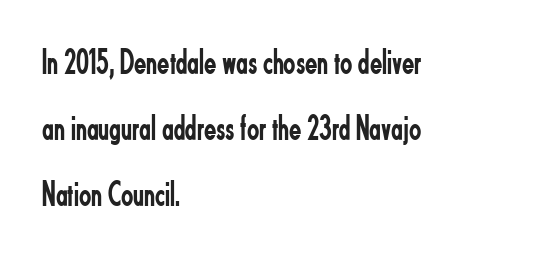
The image shows 36 px regular-weight, condensed sans-serif type, upright; set left-aligned, line spacing 1.84x, normal letter spacing, not underlined; low stroke contrast and a small x-height.
